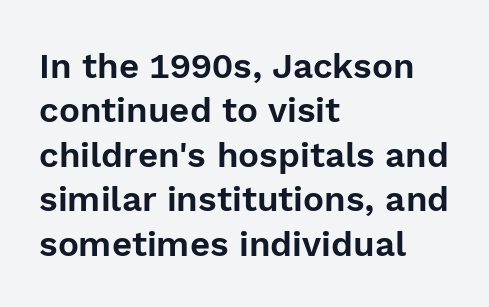
Q: Is the text italic (slanted)? A: No, it is upright.
Q: Is the typeface a serif or a sans-serif typeface? A: Sans-serif.
Q: Is the text underlined? A: No.
Q: How is the paragraph aligned? A: Left-aligned.
Q: Is the spacing between letters normal or unusually wide? A: Normal.
Q: Is the spacing between lines tight, normal or loose? A: Normal.
Q: Width (condensed, normal, or wide)? A: Normal.
Q: x-height? A: Medium.
Q: Monospaced? A: No.
